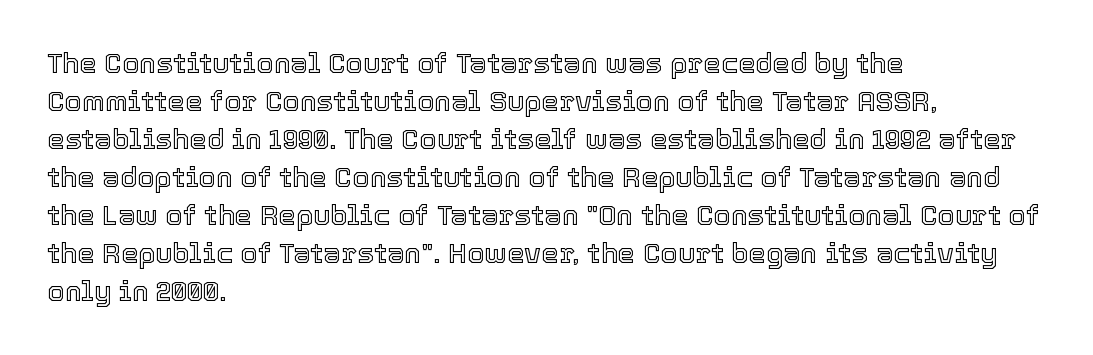
The image shows 28 px text type, upright; set left-aligned, normal line spacing (1.36x), normal letter spacing, not underlined; a medium x-height.
